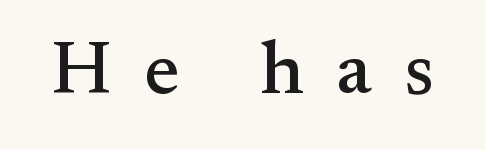
Posture: straight, roman, zero tilt. Someone cranked the tracking dial way up on this one. Each letter's strokes conclude with small projecting serifs. The letters advance in unequal steps, a hallmark of proportional type. Underlining? Definitely not there.
